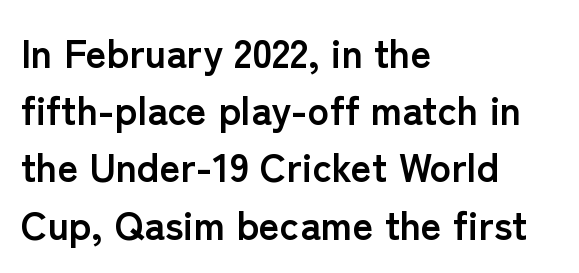
The image shows 40 px semibold sans-serif type, upright; set left-aligned, normal line spacing (1.43x), normal letter spacing, not underlined; low stroke contrast and a medium x-height.
